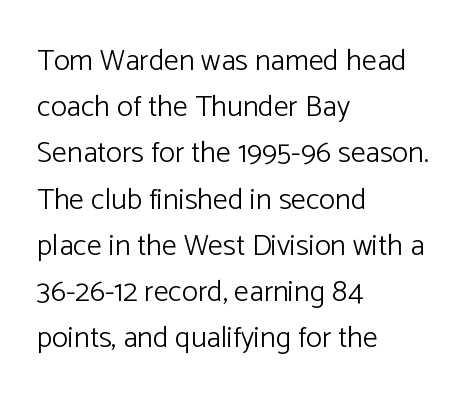
Q: Is the text bold? A: No.
Q: Is the text italic (slanted)? A: No, it is upright.
Q: Is the typeface a serif or a sans-serif typeface? A: Sans-serif.
Q: Is the text underlined? A: No.
Q: How is the paragraph aligned? A: Left-aligned.
Q: Is the spacing between letters normal or unusually wide? A: Normal.
Q: Is the spacing between lines tight, normal or loose? A: Normal.
Q: Width (condensed, normal, or wide)? A: Normal.
Q: Stroke contrast? A: Low.
Q: x-height? A: Medium.
Q: Monospaced? A: No.
